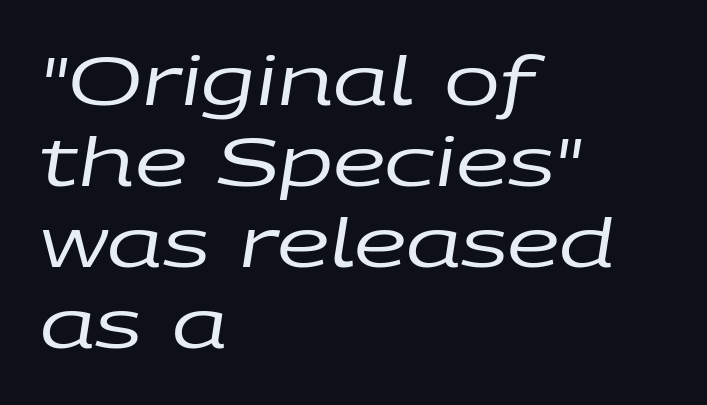
Q: Is the text bold? A: No.
Q: Is the text italic (slanted)? A: Yes, it leans right by about 9 degrees.
Q: Is the text underlined? A: No.
Q: How is the paragraph aligned? A: Left-aligned.
Q: Is the spacing between letters normal or unusually wide? A: Normal.
Q: Width (condensed, normal, or wide)? A: Wide.
Q: Stroke contrast? A: Low.
Q: x-height? A: Large.
Q: Monospaced? A: No.
